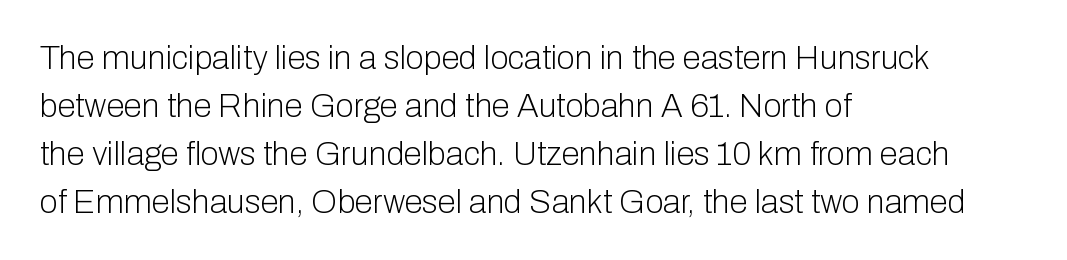
{"serif": "no", "italic": "no", "bold": "no", "weight": "light", "width": "normal", "stroke_contrast": "low", "x_height": "medium", "monospaced": "no", "underline": "no", "align": "left", "line_spacing": "normal", "line_spacing_ratio": 1.45, "letter_spacing": "normal", "letter_spacing_em": 0.0, "glyph_px": 33}
